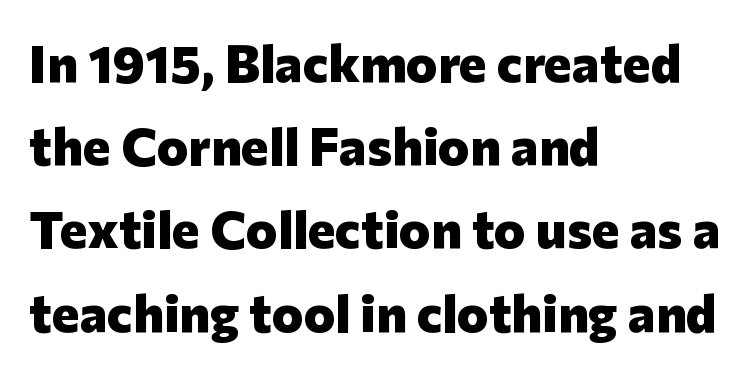
The image shows 53 px heavy sans-serif type, upright; set left-aligned, normal line spacing (1.57x), normal letter spacing, not underlined; low stroke contrast and a medium x-height.
